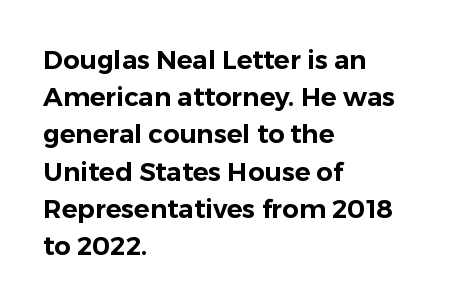
The passage is arranged the way most books set body copy — flush left. No extra tracking has been applied to these lines. You can tell it's not italic because the verticals are truly vertical. The leading is moderate, giving the passage an even texture. The specimen omits any rule beneath the text block's lines.
